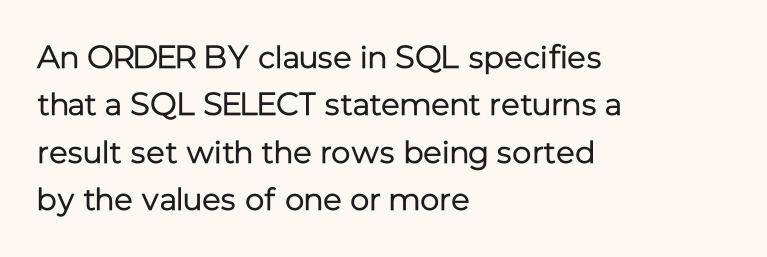
The image shows 32 px regular-weight sans-serif type, upright; set left-aligned, normal line spacing (1.48x), normal letter spacing, not underlined; low stroke contrast and a medium x-height.
